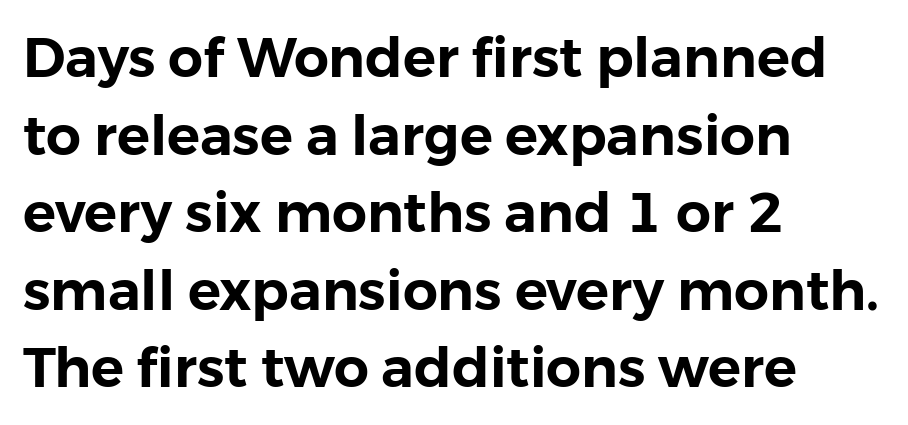
A clean baseline with only descenders dipping below it. Compared with typical body copy, the letter spacing here is the same. What's the leading like? Ordinary, nothing unusual. Proportional: the letters do not fall into vertical columns. The paragraph has a hard left edge and a soft right edge.
